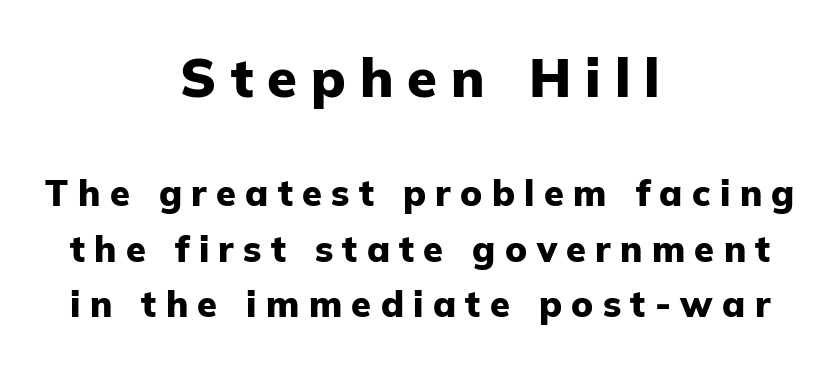
Both edges are ragged and mirror each other, which tells us the setting is centered. Each letter's strokes conclude bluntly, with no projecting serifs. What's the leading like? Ordinary, nothing unusual. Compared with an ordinary text face, these strokes are far heavier — a full bold.
